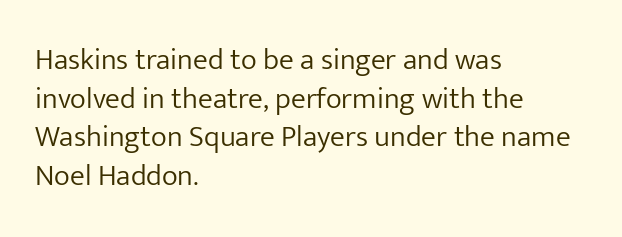
The image shows 30 px light sans-serif type, upright; set left-aligned, normal line spacing (1.29x), normal letter spacing, not underlined; low stroke contrast and a medium x-height.
